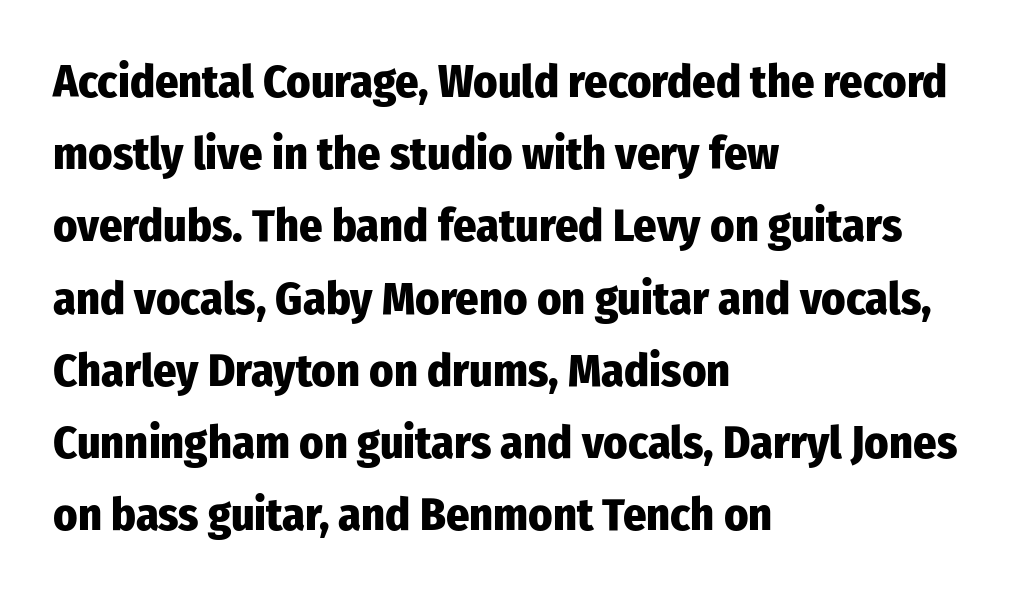
Q: Is the text bold? A: Yes.
Q: Is the text italic (slanted)? A: No, it is upright.
Q: Is the typeface a serif or a sans-serif typeface? A: Sans-serif.
Q: Is the text underlined? A: No.
Q: How is the paragraph aligned? A: Left-aligned.
Q: Is the spacing between letters normal or unusually wide? A: Normal.
Q: Is the spacing between lines tight, normal or loose? A: Normal.
Q: Width (condensed, normal, or wide)? A: Condensed.
Q: Stroke contrast? A: Low.
Q: x-height? A: Medium.
Q: Monospaced? A: No.
